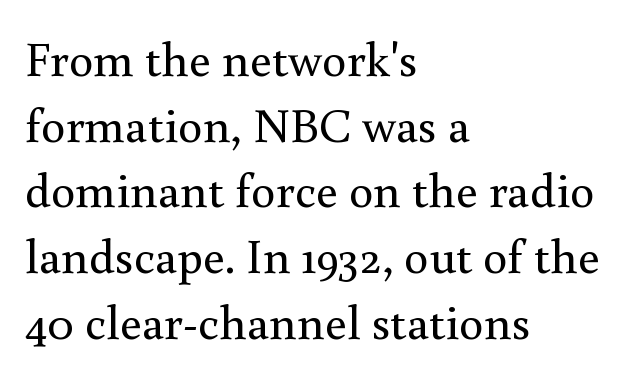
The image shows 49 px regular-weight serif type, upright; set left-aligned, normal line spacing (1.34x), normal letter spacing, not underlined; medium stroke contrast and a small x-height.
